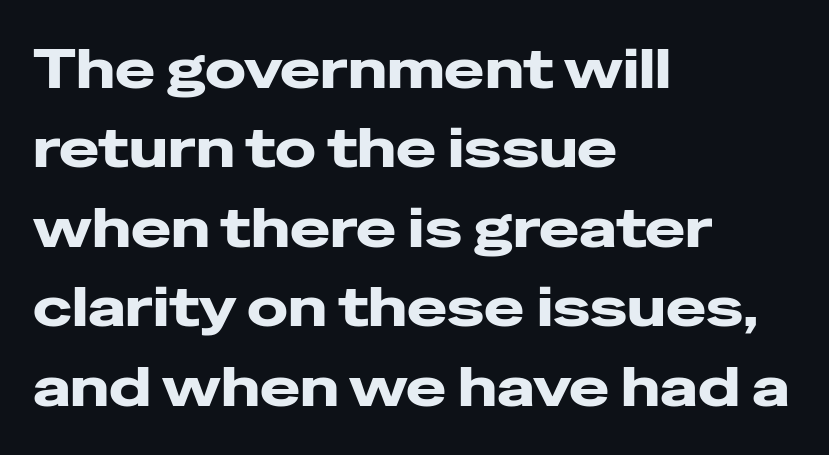
The image shows 54 px heavy, wide sans-serif type, upright; set left-aligned, normal line spacing (1.47x), normal letter spacing, not underlined; low stroke contrast and a medium x-height.
